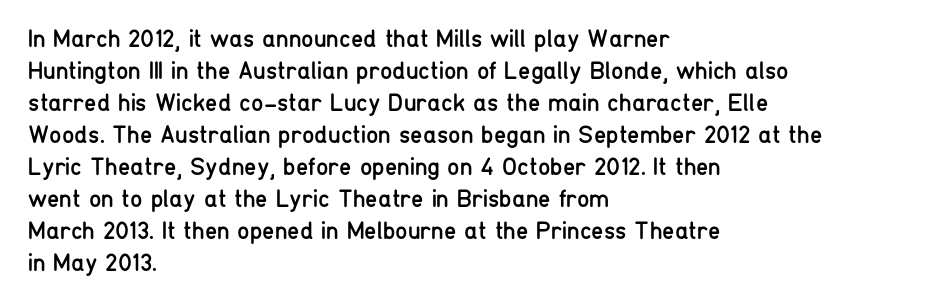
The image shows 25 px text type, upright; set left-aligned, normal line spacing (1.28x), normal letter spacing, not underlined.
